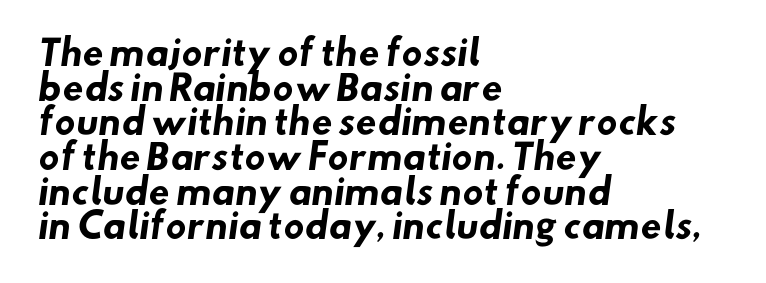
Typographically, this falls in the sans-serif category. The characters look thick and weighty, a clear bold. These lines are set flush left with a ragged right edge. Honestly, there is no underline to notice here at all.
